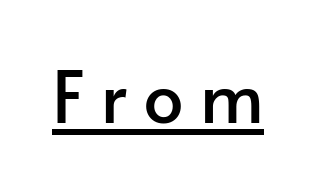
Varying glyph widths throughout — classic text-font behaviour. Font category for this specimen: sans-serif. The letterforms stand isolated, each surrounded by extra space. The typography opts for an upright posture over an oblique one.
